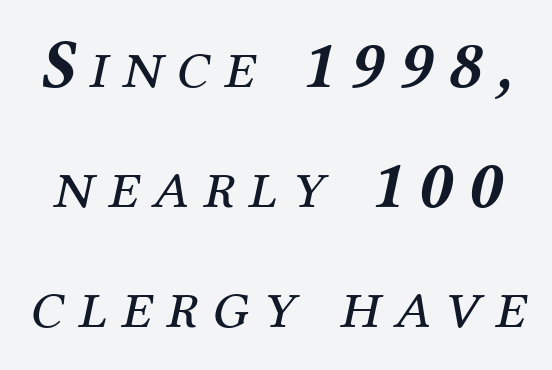
{"serif": "yes", "italic": "yes", "lean": "right", "slant_degrees": 12, "bold": "no", "weight": "regular", "width": "normal", "stroke_contrast": "medium", "x_height": "medium", "monospaced": "no", "underline": "no", "line_spacing_ratio": 1.74, "letter_spacing": "wide", "letter_spacing_em": 0.2, "glyph_px": 69}
